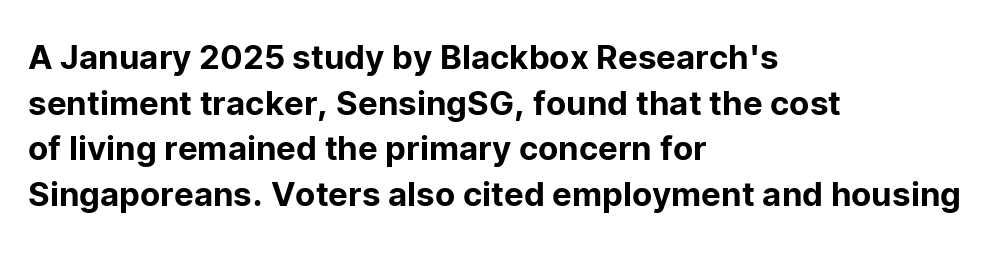
Q: Is the text italic (slanted)? A: No, it is upright.
Q: Is the typeface a serif or a sans-serif typeface? A: Sans-serif.
Q: Is the text underlined? A: No.
Q: How is the paragraph aligned? A: Left-aligned.
Q: Is the spacing between letters normal or unusually wide? A: Normal.
Q: Is the spacing between lines tight, normal or loose? A: Normal.
Q: Width (condensed, normal, or wide)? A: Normal.
Q: Stroke contrast? A: Low.
Q: x-height? A: Medium.
Q: Monospaced? A: No.
